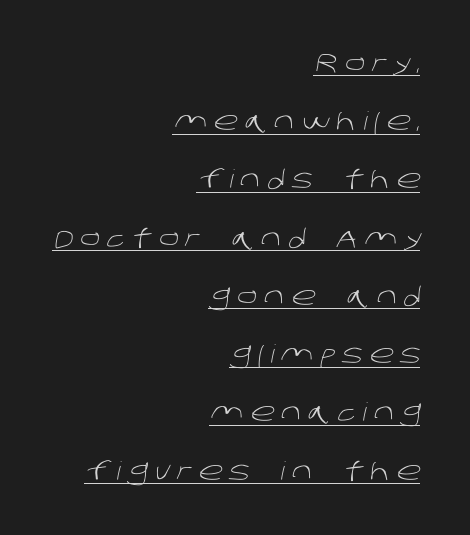
Q: Is the text bold? A: No.
Q: Is the text underlined? A: Yes.
Q: How is the paragraph aligned? A: Right-aligned.
Q: Is the spacing between letters normal or unusually wide? A: Unusually wide.
Q: Is the spacing between lines tight, normal or loose? A: Loose.
